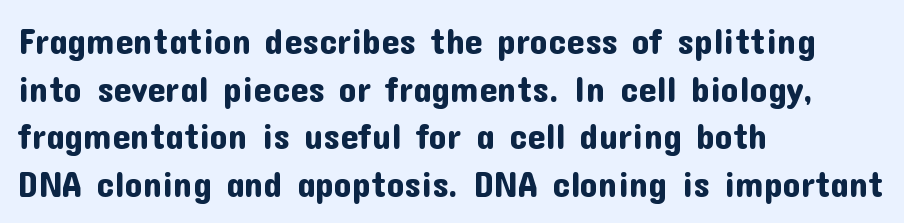
{"serif": "no", "italic": "no", "width": "normal", "stroke_contrast": "low", "x_height": "medium", "monospaced": "no", "underline": "no", "align": "left", "line_spacing": "normal", "line_spacing_ratio": 1.32, "letter_spacing": "normal", "letter_spacing_em": 0.0, "glyph_px": 36}
